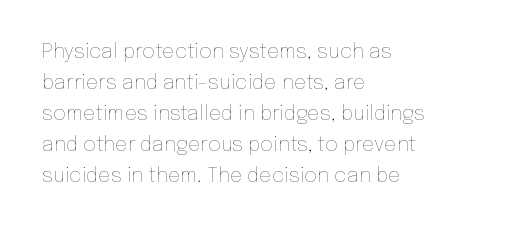
{"italic": "no", "bold": "no", "underline": "no", "align": "left", "line_spacing": "normal", "line_spacing_ratio": 1.55, "letter_spacing": "normal", "letter_spacing_em": 0.0, "glyph_px": 20}
